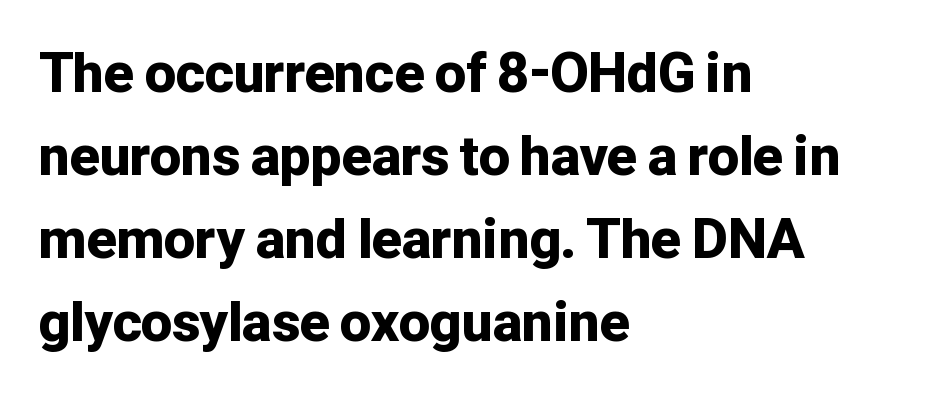
{"serif": "no", "italic": "no", "bold": "yes", "weight": "bold", "width": "normal", "stroke_contrast": "low", "x_height": "medium", "monospaced": "no", "underline": "no", "align": "left", "line_spacing": "normal", "line_spacing_ratio": 1.51, "letter_spacing": "normal", "letter_spacing_em": 0.0, "glyph_px": 55}
